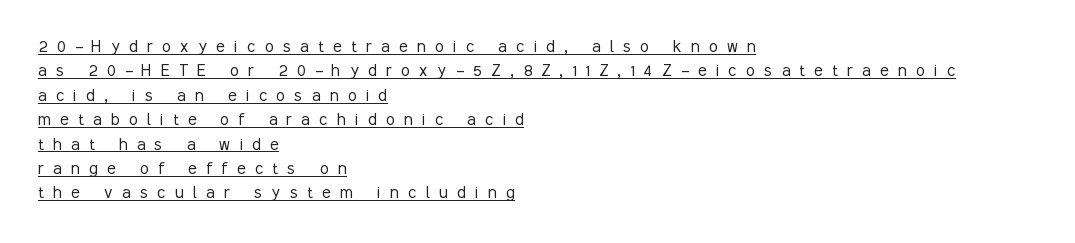
The image shows 20 px text type, upright; set left-aligned, line spacing 1.22x, unusually wide letter spacing (+0.47 em), underlined.
